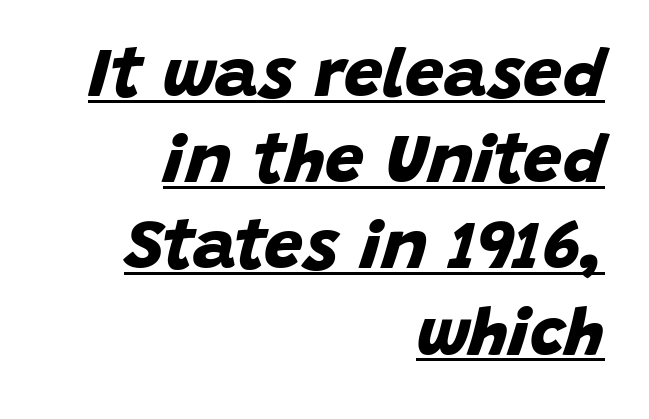
Q: Is the text bold? A: Yes.
Q: Is the typeface a serif or a sans-serif typeface? A: Sans-serif.
Q: Is the text underlined? A: Yes.
Q: How is the paragraph aligned? A: Right-aligned.
Q: Is the spacing between letters normal or unusually wide? A: Normal.
Q: Is the spacing between lines tight, normal or loose? A: Normal.
Q: Width (condensed, normal, or wide)? A: Normal.
Q: Stroke contrast? A: Low.
Q: x-height? A: Large.
Q: Monospaced? A: No.
